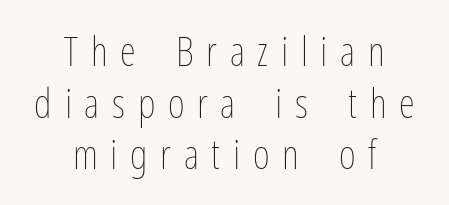
{"italic": "no", "bold": "no", "weight": "thin", "width": "condensed", "stroke_contrast": "low", "x_height": "medium", "monospaced": "no", "underline": "no", "align": "center", "line_spacing": "normal", "line_spacing_ratio": 1.26, "letter_spacing": "wide", "letter_spacing_em": 0.31, "glyph_px": 41}
